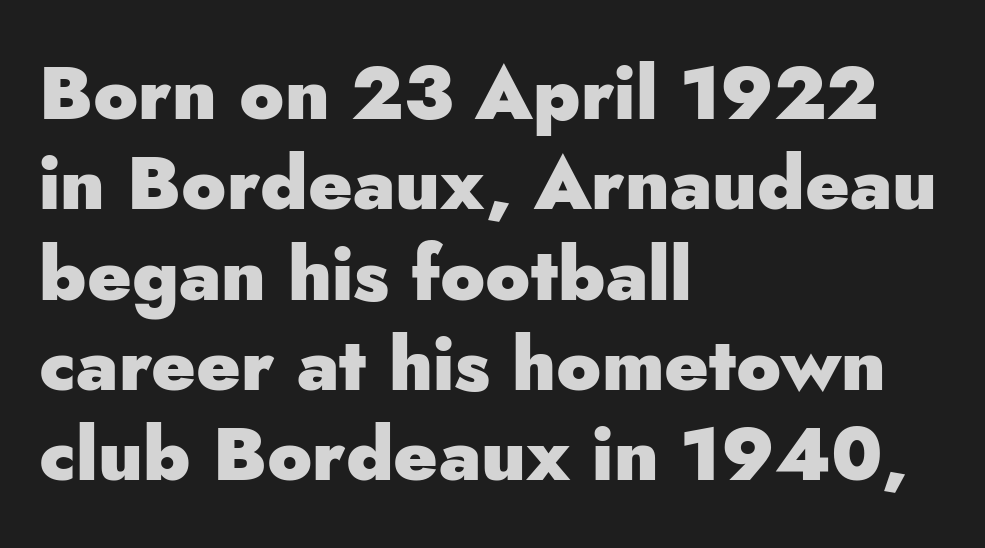
Q: Is the text bold? A: Yes.
Q: Is the text italic (slanted)? A: No, it is upright.
Q: Is the typeface a serif or a sans-serif typeface? A: Sans-serif.
Q: Is the text underlined? A: No.
Q: How is the paragraph aligned? A: Left-aligned.
Q: Is the spacing between letters normal or unusually wide? A: Normal.
Q: Width (condensed, normal, or wide)? A: Normal.
Q: Stroke contrast? A: Low.
Q: x-height? A: Small.
Q: Monospaced? A: No.
